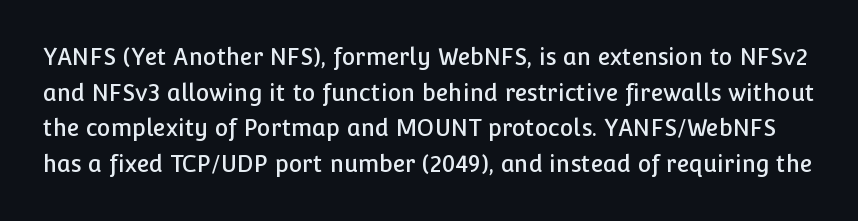
These lines sit exactly where default settings would place them. Letters rest on an invisible, unmarked baseline. When letters stand straight like this, we call the style roman or upright. No extra tracking has been applied to these lines.
